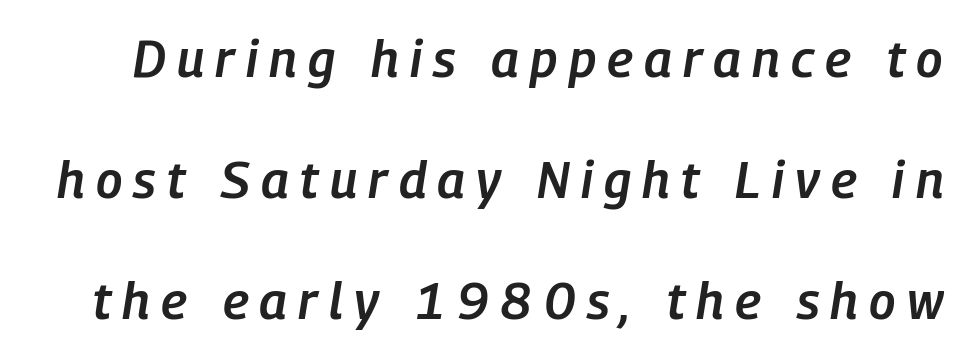
Clear beneath every line of the passage. These lines carry some extra weight — a demibold, not a full bold. Spacing verdict: proportional, widths tailored to each character. Emphasis-style slanted type is in use.
